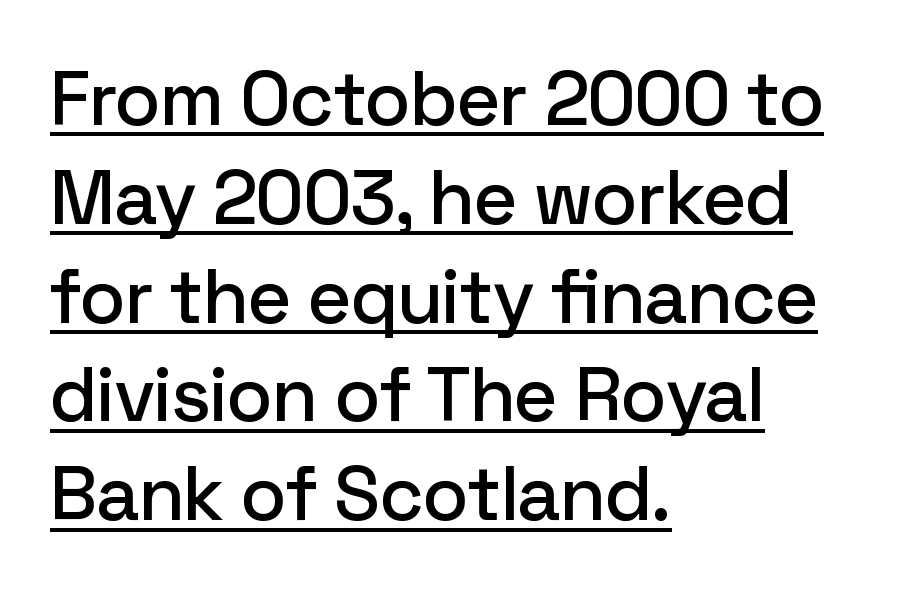
{"serif": "no", "italic": "no", "width": "normal", "stroke_contrast": "low", "x_height": "medium", "monospaced": "no", "underline": "yes", "align": "left", "line_spacing": "normal", "line_spacing_ratio": 1.3, "letter_spacing": "normal", "letter_spacing_em": 0.0, "glyph_px": 76}
